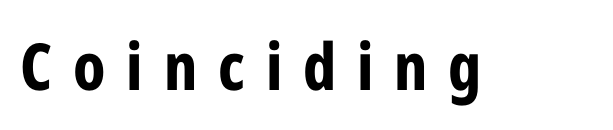
{"serif": "no", "italic": "no", "bold": "yes", "weight": "bold", "width": "condensed", "stroke_contrast": "low", "x_height": "medium", "monospaced": "no", "underline": "no", "letter_spacing": "wide", "letter_spacing_em": 0.32, "glyph_px": 65}
